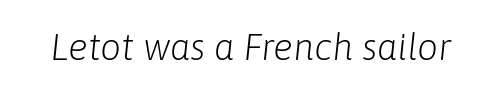
{"italic": "yes", "lean": "right", "slant_degrees": 6, "bold": "no", "weight": "light", "width": "normal", "stroke_contrast": "low", "x_height": "medium", "monospaced": "no", "underline": "no", "letter_spacing": "normal", "letter_spacing_em": 0.0, "glyph_px": 37}
